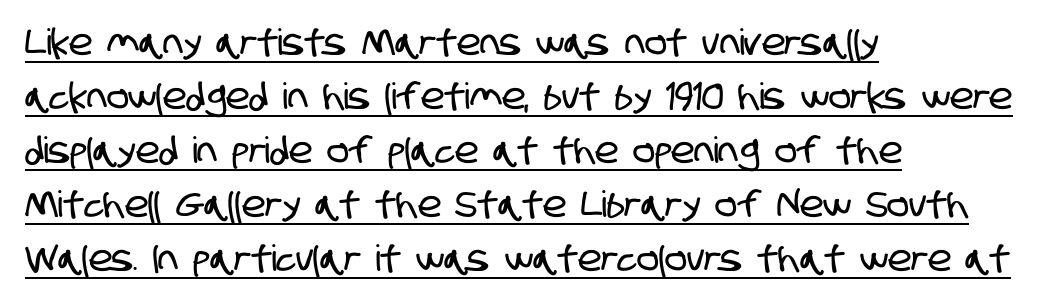
Does the type have serifs? No, each stem ends abruptly. Nobody touched the tracking dial on this one. A rule runs beneath these lines of type. Here the designer chose a conventional face with non-uniform glyph widths. Horizontal bands of white between lines are of average thickness. All the whitespace from short lines collects on the right.
